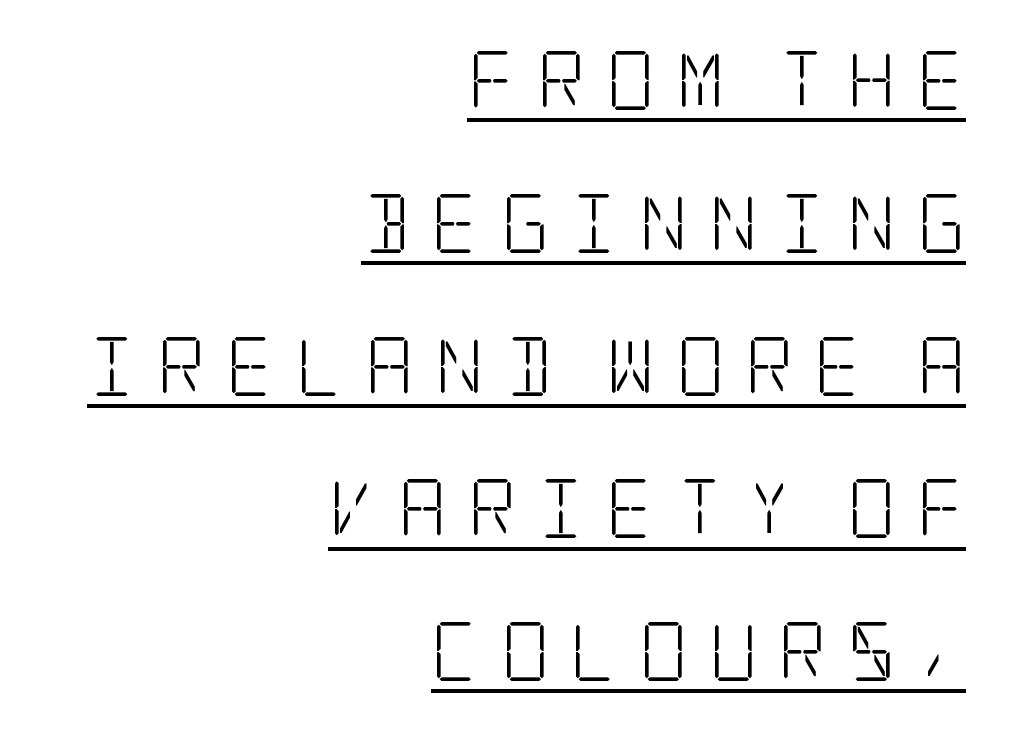
Unbolded letterforms with no extra heft. A student would call this right alignment; a typographer would say flush right, rag left. I'd call this a serif setting — the letters wear small feet. A typesetter would call this heavily tracked-out type. A continuous stroke trails under the words, as in a hyperlink. Does the lettering tilt? It doesn't — this is upright.
